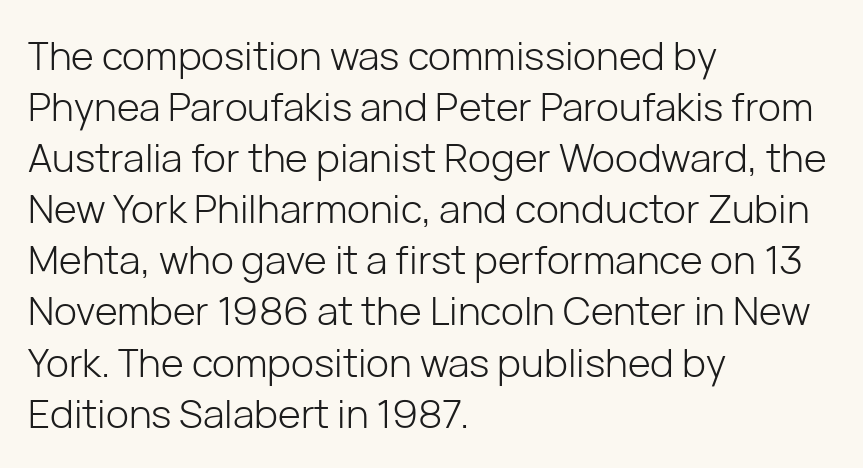
These glyphs show unthickened strokes, regular width or finer. The typesetter chose a ragged-right arrangement here. Here the designer chose a conventional face with non-uniform glyph widths. The space beneath each line is pristine and unruled.
